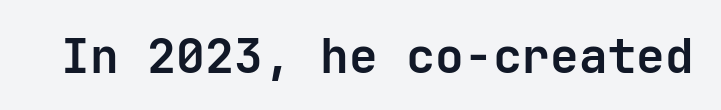
The face used here is rendered with its standard letterfit. The passage shown is emphatically bold. Plain, unruled lines of type. This is roman type, the default non-slanted kind. Type style note: lacks serifs.
